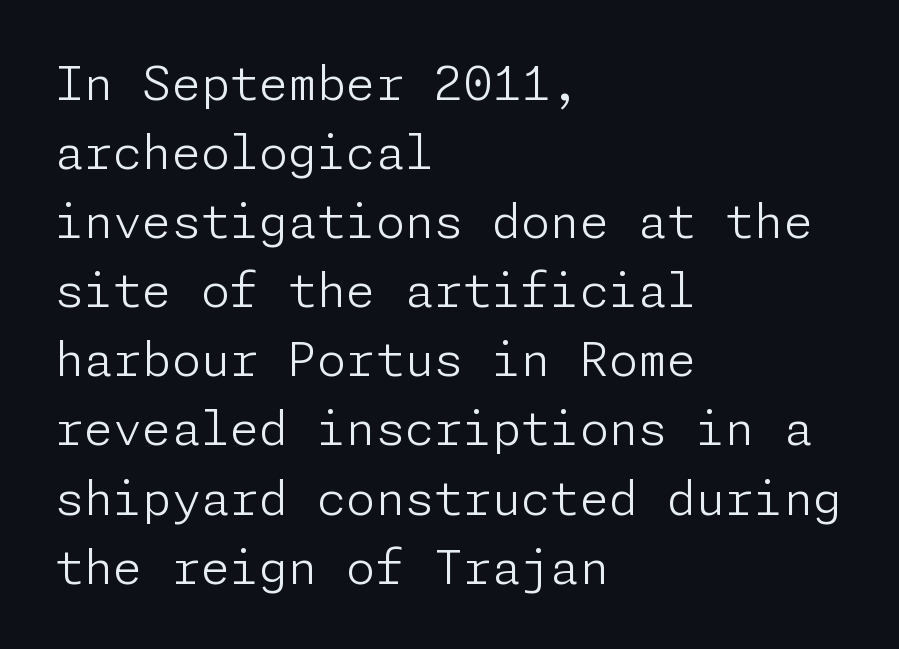
Q: Is the text bold? A: No.
Q: Is the text italic (slanted)? A: No, it is upright.
Q: Is the typeface a serif or a sans-serif typeface? A: Sans-serif.
Q: Is the text underlined? A: No.
Q: How is the paragraph aligned? A: Left-aligned.
Q: Is the spacing between letters normal or unusually wide? A: Normal.
Q: Is the spacing between lines tight, normal or loose? A: Normal.
Q: Width (condensed, normal, or wide)? A: Normal.
Q: Stroke contrast? A: Low.
Q: x-height? A: Medium.
